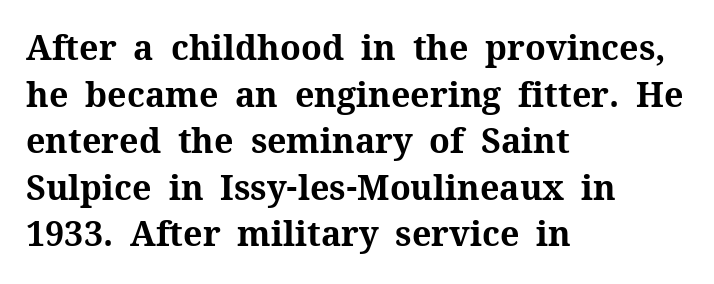
{"serif": "yes", "italic": "no", "bold": "yes", "weight": "bold", "width": "normal", "stroke_contrast": "medium", "x_height": "medium", "monospaced": "no", "underline": "no", "align": "left", "line_spacing": "normal", "line_spacing_ratio": 1.37, "letter_spacing": "normal", "letter_spacing_em": 0.0, "glyph_px": 34}
